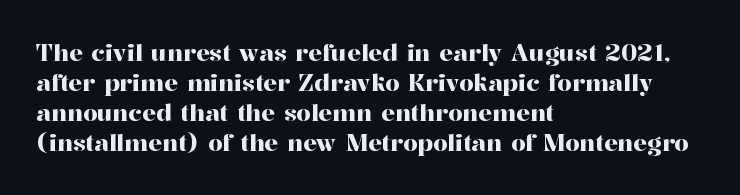
Q: Is the text italic (slanted)? A: No, it is upright.
Q: Is the text underlined? A: No.
Q: How is the paragraph aligned? A: Left-aligned.
Q: Is the spacing between letters normal or unusually wide? A: Normal.
Q: Is the spacing between lines tight, normal or loose? A: Normal.
